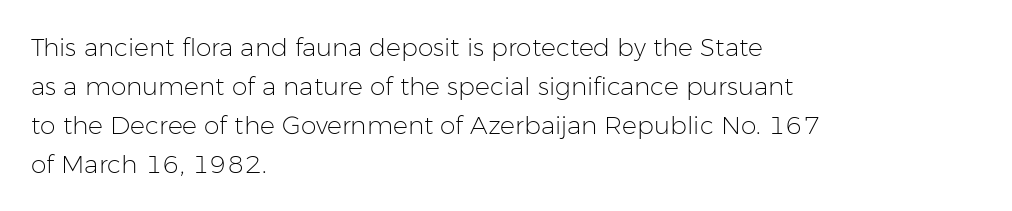
{"italic": "no", "bold": "no", "underline": "no", "align": "left", "line_spacing": "normal", "line_spacing_ratio": 1.56, "letter_spacing": "normal", "letter_spacing_em": 0.0, "glyph_px": 25}
